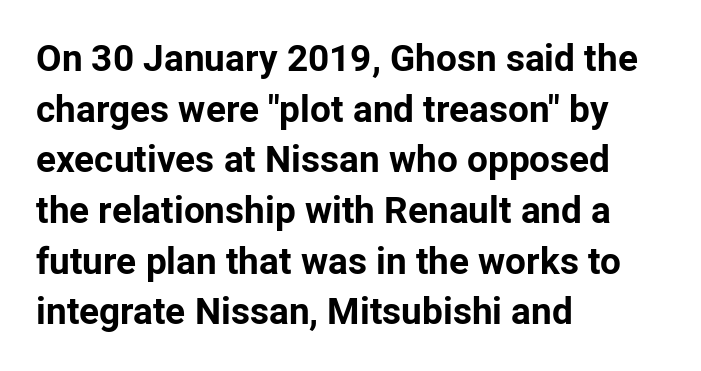
Q: Is the text bold? A: Yes.
Q: Is the text italic (slanted)? A: No, it is upright.
Q: Is the typeface a serif or a sans-serif typeface? A: Sans-serif.
Q: Is the text underlined? A: No.
Q: How is the paragraph aligned? A: Left-aligned.
Q: Is the spacing between letters normal or unusually wide? A: Normal.
Q: Is the spacing between lines tight, normal or loose? A: Normal.
Q: Width (condensed, normal, or wide)? A: Normal.
Q: Stroke contrast? A: Low.
Q: x-height? A: Medium.
Q: Monospaced? A: No.
